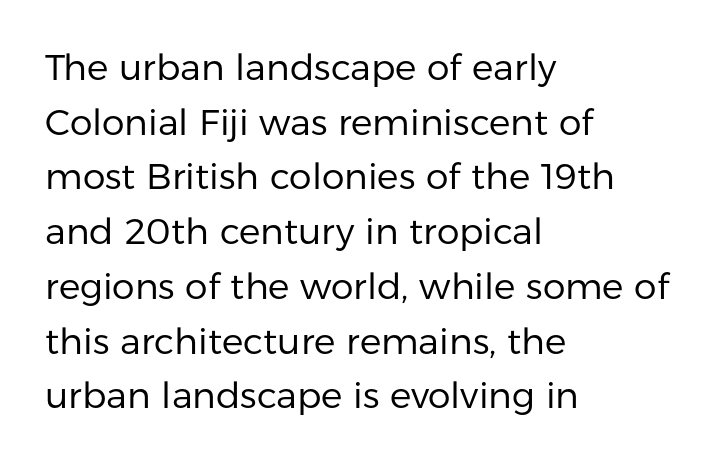
The image shows 36 px regular-weight sans-serif type, upright; set left-aligned, normal line spacing (1.52x), normal letter spacing, not underlined; low stroke contrast and a medium x-height.
